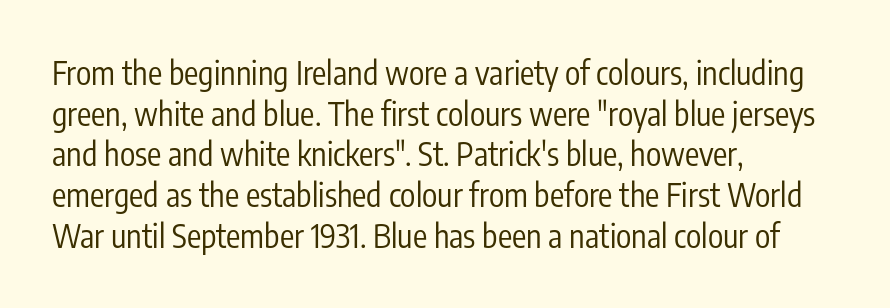
Q: Is the text bold? A: No.
Q: Is the text italic (slanted)? A: No, it is upright.
Q: Is the typeface a serif or a sans-serif typeface? A: Sans-serif.
Q: Is the text underlined? A: No.
Q: How is the paragraph aligned? A: Left-aligned.
Q: Is the spacing between letters normal or unusually wide? A: Normal.
Q: Is the spacing between lines tight, normal or loose? A: Normal.
Q: Width (condensed, normal, or wide)? A: Condensed.
Q: Stroke contrast? A: Low.
Q: x-height? A: Medium.
Q: Monospaced? A: No.
